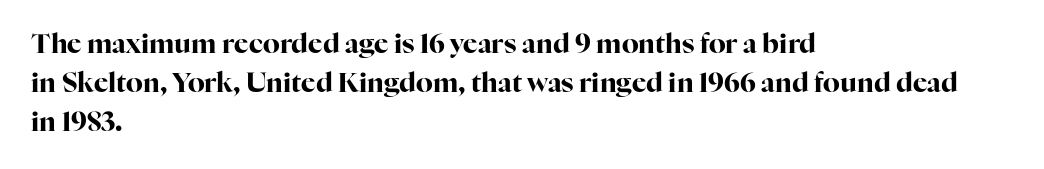
The image shows 27 px bold type, upright; set left-aligned, normal line spacing (1.45x), normal letter spacing, not underlined.
